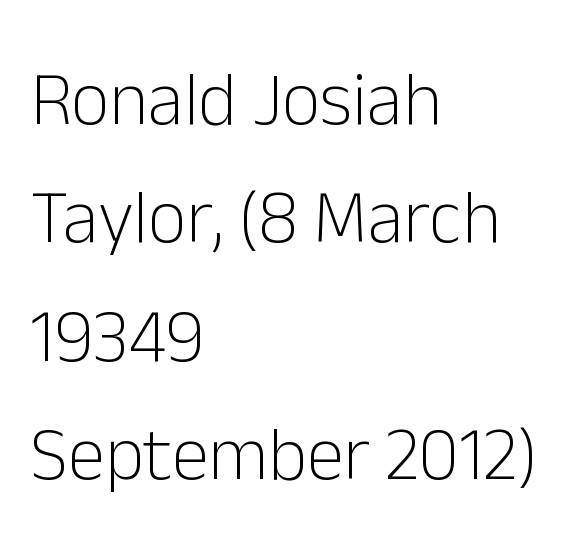
Posture: vertical. Nothing sits at the stroke ends, so this counts as sans-serif. Summary of weight: not heavy and not bold. Nobody touched the tracking dial on this one.
